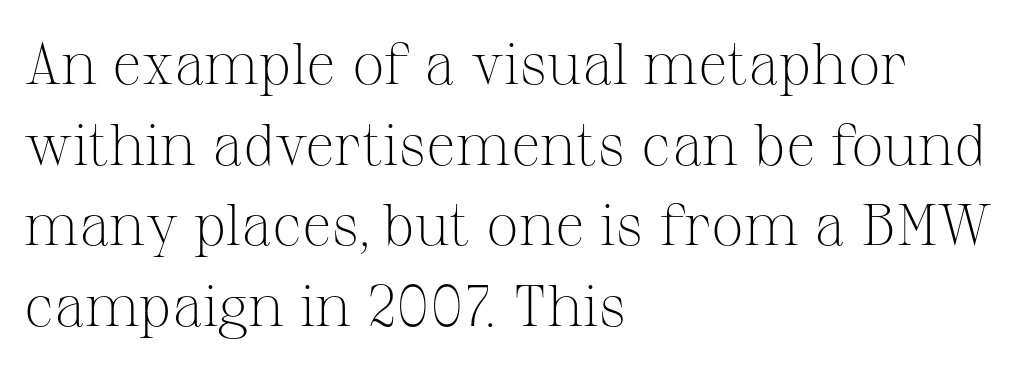
Q: Is the text bold? A: No.
Q: Is the text italic (slanted)? A: No, it is upright.
Q: Is the typeface a serif or a sans-serif typeface? A: Serif.
Q: Is the text underlined? A: No.
Q: How is the paragraph aligned? A: Left-aligned.
Q: Is the spacing between letters normal or unusually wide? A: Normal.
Q: Is the spacing between lines tight, normal or loose? A: Normal.
Q: Width (condensed, normal, or wide)? A: Normal.
Q: Stroke contrast? A: Medium.
Q: x-height? A: Medium.
Q: Monospaced? A: No.
